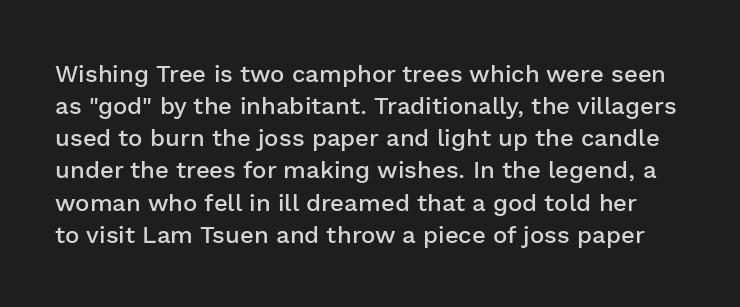
A bit beefed up — I'd call it semibold rather than bold. The type sits square on the baseline with zero lean. A normal amount of white space separates one row of letters from the next. Underline: absent. Does extra space separate the letters? No, they use regular spacing.
